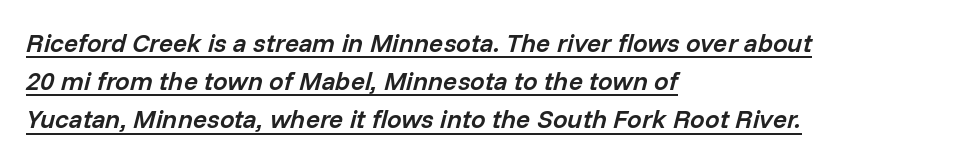
The image shows 26 px text type, italic (leaning right); set left-aligned, normal line spacing (1.47x), normal letter spacing, underlined.
